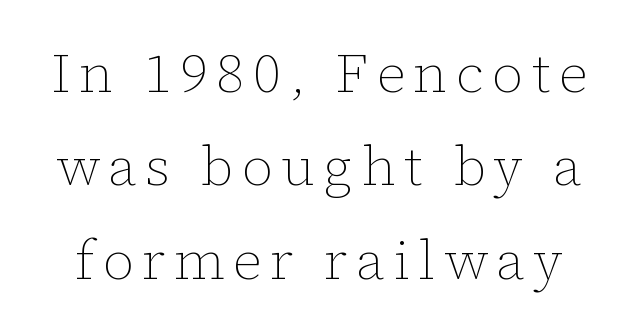
The image shows 55 px thin type, upright; set normal line spacing (1.7x), not underlined; low stroke contrast and a medium x-height.
